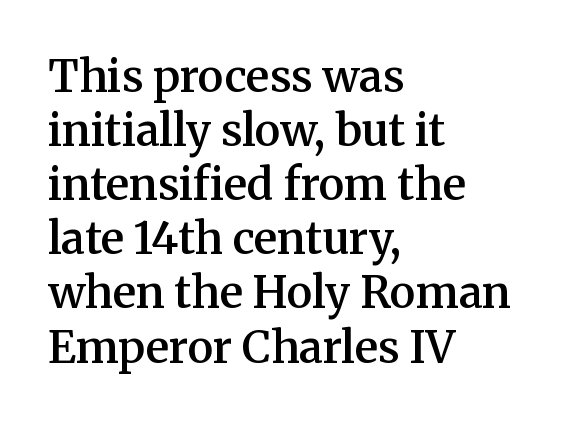
If you drew a ruler down the left edge, every line would touch it. The glyphs in this specimen are seriffed. The passage shown is semibold, sitting just below true bold. The rendering uses natural spacing where letterforms have individual widths.
